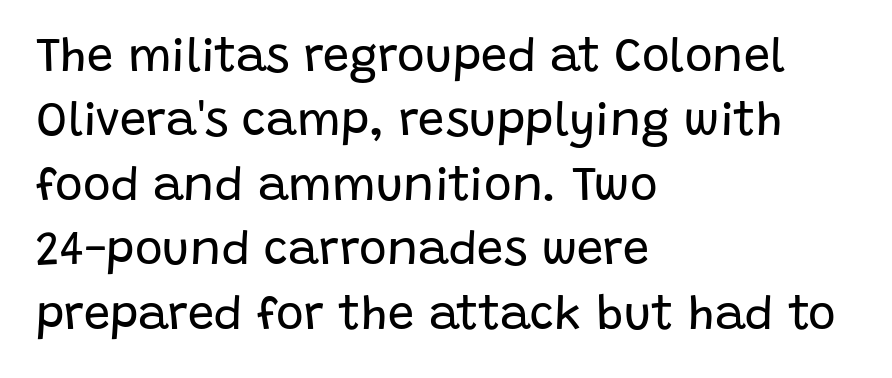
This rendering uses left alignment, leaving the right contour irregular. The letters carry no serifs — their stems end cleanly without finishing strokes. Only glyphs here, with clear space below each row. Glyph-to-glyph distance matches everyday printed text. Stems here are at most as thick as an everyday book face. The passage shown is typed in a proportional face where columns would drift.
